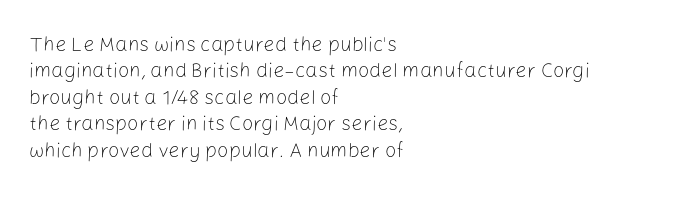
Characters remain perfectly vertical along every line. Rows of type keep a routine distance in the vertical direction. The face looks like a standard text weight, possibly lighter. Letter spacing: default. Each row of text sits above clean, open space.
